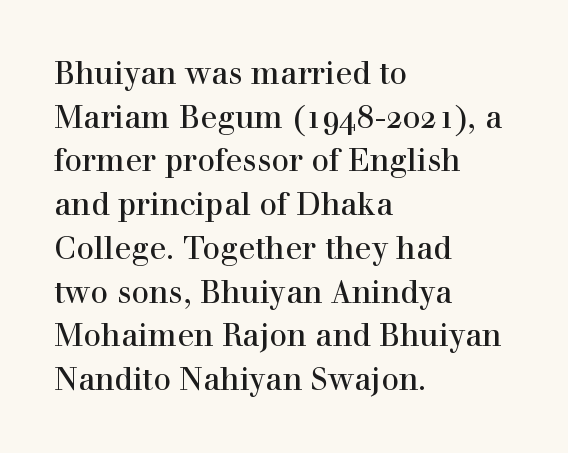
The image shows 31 px serif type, upright; set left-aligned, normal line spacing (1.41x), normal letter spacing, not underlined; a medium x-height.
